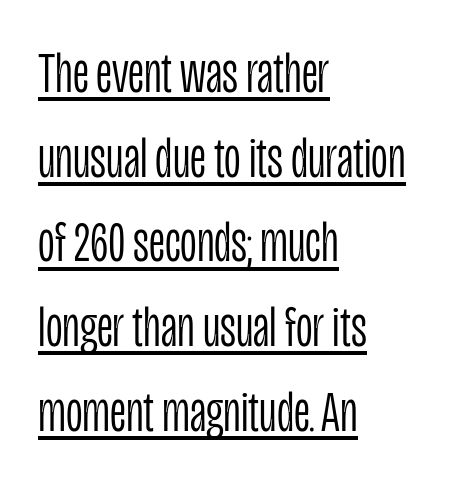
Q: Is the text bold? A: No.
Q: Is the text italic (slanted)? A: No, it is upright.
Q: Is the typeface a serif or a sans-serif typeface? A: Sans-serif.
Q: Is the text underlined? A: Yes.
Q: How is the paragraph aligned? A: Left-aligned.
Q: Is the spacing between letters normal or unusually wide? A: Normal.
Q: Is the spacing between lines tight, normal or loose? A: Normal.
Q: Width (condensed, normal, or wide)? A: Condensed.
Q: Stroke contrast? A: Low.
Q: x-height? A: Large.
Q: Monospaced? A: No.
